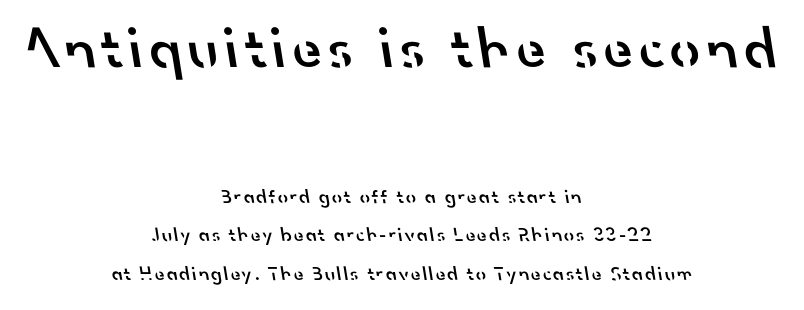
{"serif": "no", "bold": "semi", "weight": "semibold", "width": "normal", "stroke_contrast": "low", "x_height": "small", "monospaced": "no", "underline": "no", "align": "center", "line_spacing": "loose", "line_spacing_ratio": 1.93, "larger_block": "first", "size_ratio": 3.0, "glyph_px": 60}
